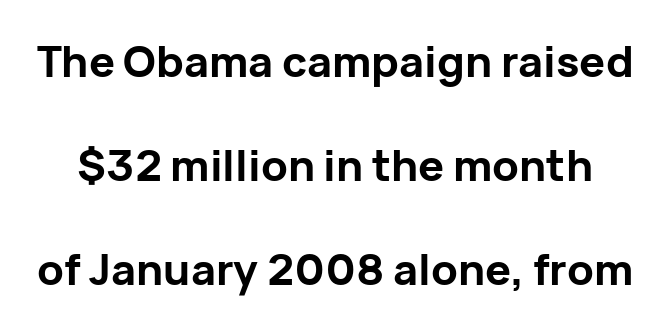
{"serif": "no", "italic": "no", "bold": "yes", "weight": "bold", "width": "normal", "stroke_contrast": "low", "x_height": "medium", "monospaced": "no", "underline": "no", "line_spacing": "loose", "line_spacing_ratio": 2.42, "letter_spacing": "normal", "letter_spacing_em": 0.0, "glyph_px": 43}
